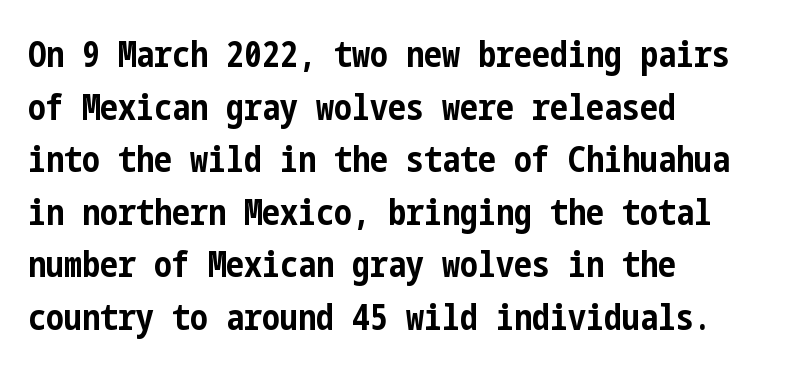
Q: Is the text bold? A: Yes.
Q: Is the text italic (slanted)? A: No, it is upright.
Q: Is the typeface a serif or a sans-serif typeface? A: Sans-serif.
Q: Is the text underlined? A: No.
Q: How is the paragraph aligned? A: Left-aligned.
Q: Is the spacing between letters normal or unusually wide? A: Normal.
Q: Is the spacing between lines tight, normal or loose? A: Normal.
Q: Width (condensed, normal, or wide)? A: Condensed.
Q: Stroke contrast? A: Low.
Q: x-height? A: Medium.
